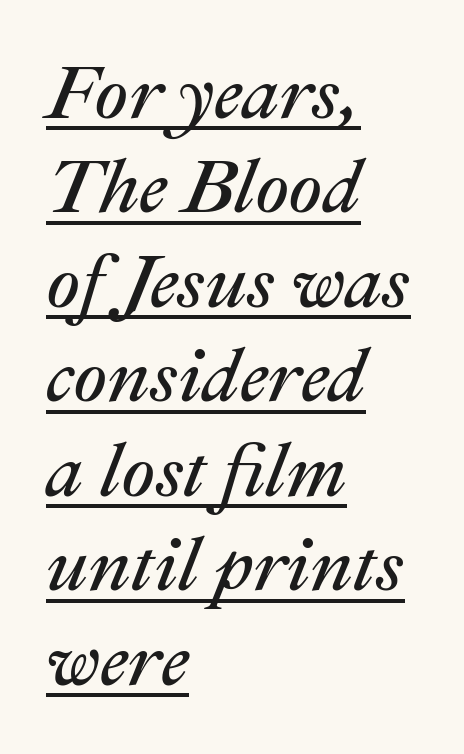
Q: Is the text bold? A: No.
Q: Is the text italic (slanted)? A: Yes, it leans right by about 22 degrees.
Q: Is the text underlined? A: Yes.
Q: How is the paragraph aligned? A: Left-aligned.
Q: Is the spacing between letters normal or unusually wide? A: Normal.
Q: Is the spacing between lines tight, normal or loose? A: Normal.
Q: Width (condensed, normal, or wide)? A: Normal.
Q: Stroke contrast? A: Medium.
Q: x-height? A: Medium.
Q: Monospaced? A: No.
